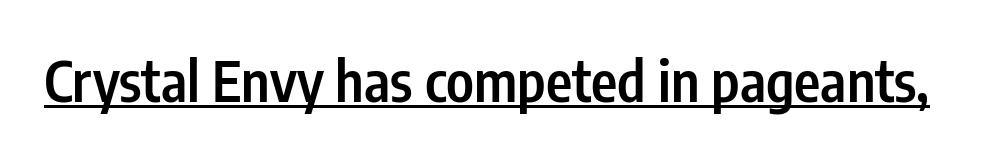
Regarding serifs, this sample does without them. Is this a fixed-width face? No — the glyphs have proportional, varying widths. Each line of the rendering has a horizontal stroke beneath the glyphs. Weight check: semibold — heavier than regular, not quite bold. Posture: vertical.
